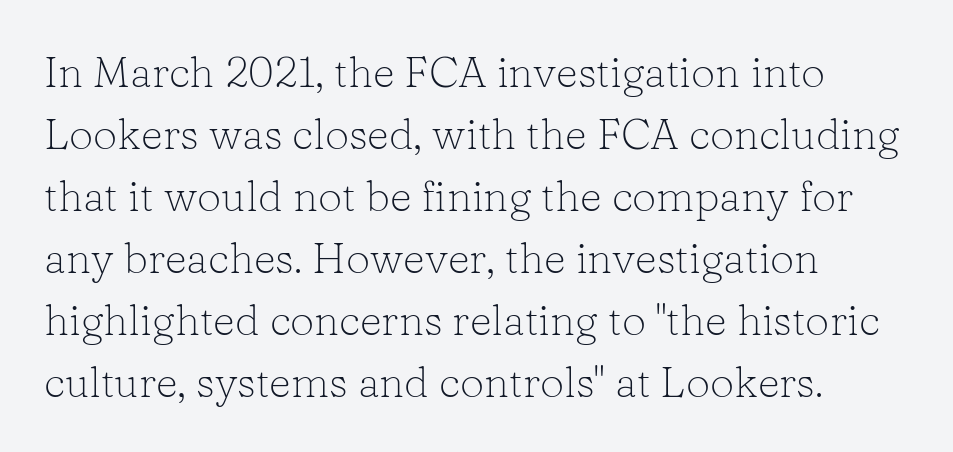
{"serif": "yes", "italic": "no", "bold": "no", "weight": "light", "width": "normal", "stroke_contrast": "low", "x_height": "medium", "monospaced": "no", "underline": "no", "align": "left", "line_spacing": "normal", "line_spacing_ratio": 1.44, "letter_spacing": "normal", "letter_spacing_em": 0.0, "glyph_px": 43}
